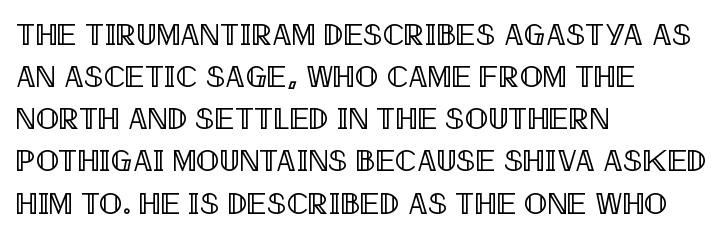
The image shows 31 px condensed type, upright; set left-aligned, normal line spacing (1.36x), normal letter spacing, not underlined; a large x-height.
